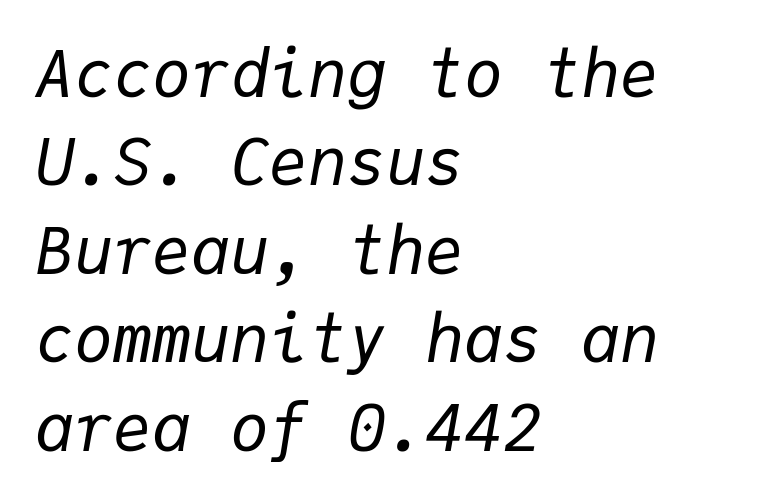
{"italic": "yes", "lean": "right", "slant_degrees": 9, "bold": "no", "weight": "regular", "width": "normal", "stroke_contrast": "low", "x_height": "medium", "monospaced": "yes", "underline": "no", "align": "left", "line_spacing": "normal", "line_spacing_ratio": 1.36, "letter_spacing": "normal", "letter_spacing_em": 0.0, "glyph_px": 65}
